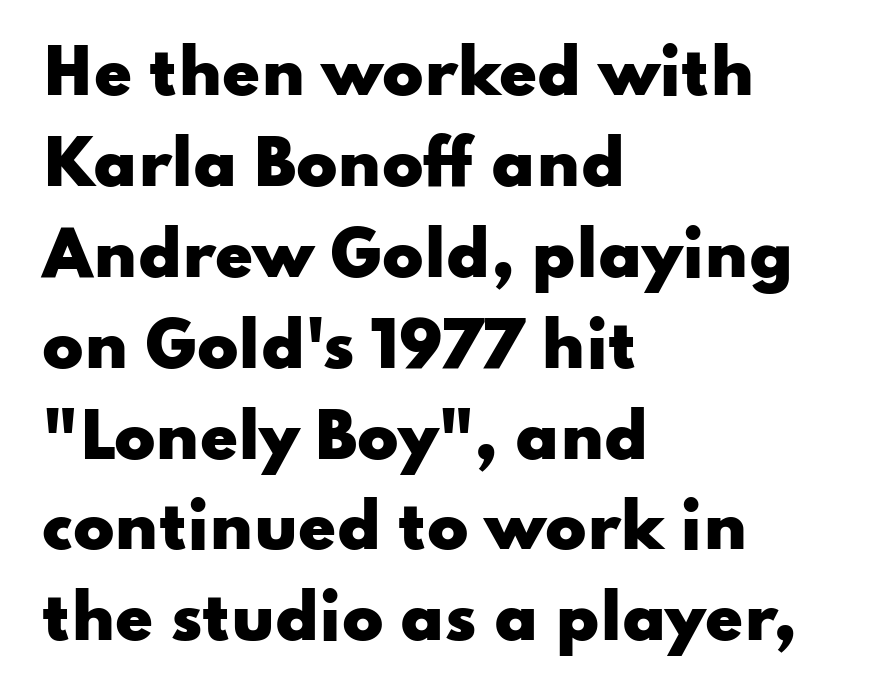
Q: Is the text bold? A: Yes.
Q: Is the text italic (slanted)? A: No, it is upright.
Q: Is the typeface a serif or a sans-serif typeface? A: Sans-serif.
Q: Is the text underlined? A: No.
Q: How is the paragraph aligned? A: Left-aligned.
Q: Is the spacing between letters normal or unusually wide? A: Normal.
Q: Is the spacing between lines tight, normal or loose? A: Normal.
Q: Width (condensed, normal, or wide)? A: Wide.
Q: Stroke contrast? A: Low.
Q: x-height? A: Small.
Q: Monospaced? A: No.
